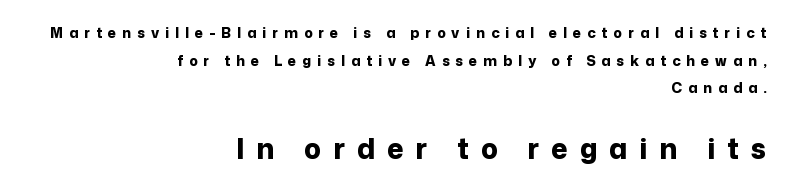
Q: Is the text bold? A: Yes.
Q: Is the text italic (slanted)? A: No, it is upright.
Q: Is the typeface a serif or a sans-serif typeface? A: Sans-serif.
Q: Is the text underlined? A: No.
Q: How is the paragraph aligned? A: Right-aligned.
Q: Is the spacing between letters normal or unusually wide? A: Unusually wide.
Q: Is the spacing between lines tight, normal or loose? A: Loose.
Q: Which block of text is set in a larger size, the first (top) or the second (bottom)? A: The second (bottom) one.
Q: Width (condensed, normal, or wide)? A: Normal.
Q: Stroke contrast? A: Low.
Q: x-height? A: Medium.
Q: Monospaced? A: No.
